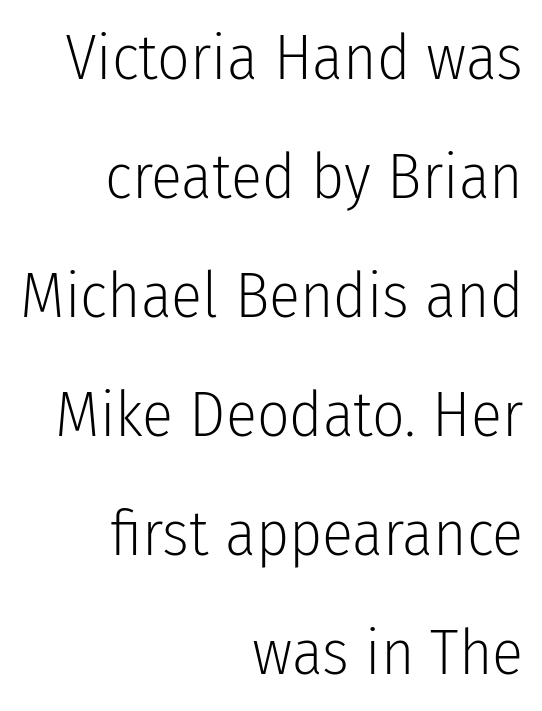
{"serif": "no", "italic": "no", "bold": "no", "weight": "light", "width": "condensed", "stroke_contrast": "low", "x_height": "medium", "monospaced": "no", "underline": "no", "align": "right", "line_spacing_ratio": 1.86, "letter_spacing": "normal", "letter_spacing_em": 0.0, "glyph_px": 64}
